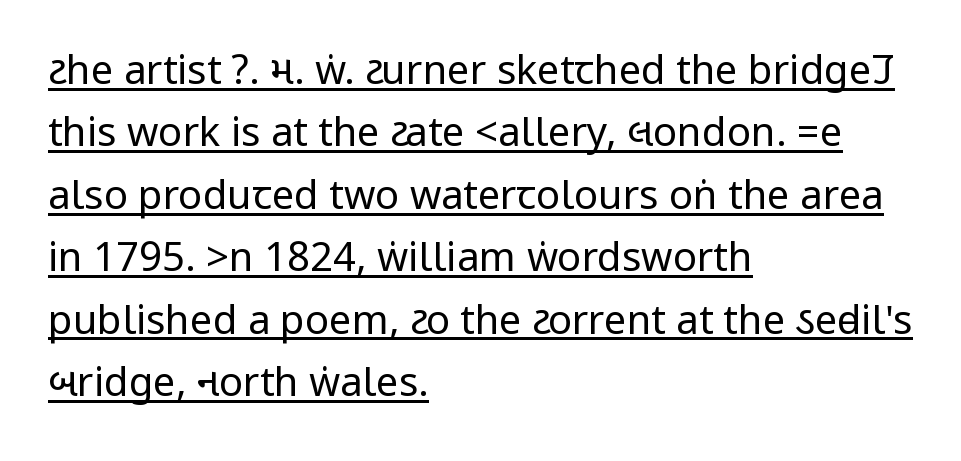
The image shows 40 px regular-weight, condensed sans-serif type, upright; set left-aligned, normal line spacing (1.56x), normal letter spacing, underlined; low stroke contrast.
